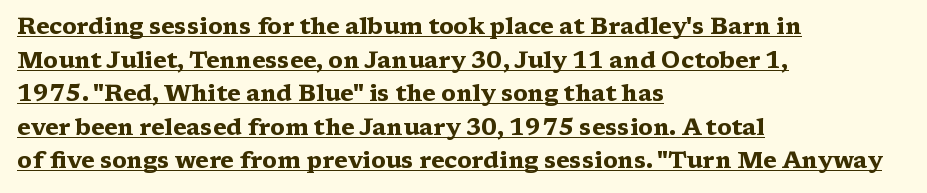
The passage shown has conventional tracking throughout. All the whitespace from short lines collects on the right. This is underlined copy, the kind a proofreader might mark for attention. If you drew a line through each stem, it would be perfectly vertical. These lines sit exactly where default settings would place them.
